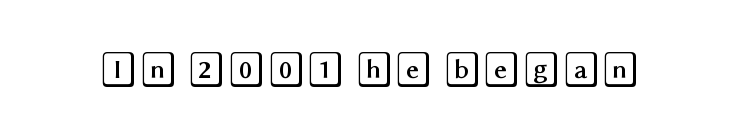
The specimen omits any rule beneath the text block's lines. Does extra space separate the letters? No, they use regular spacing. The letters stand upright; this is a roman face.
